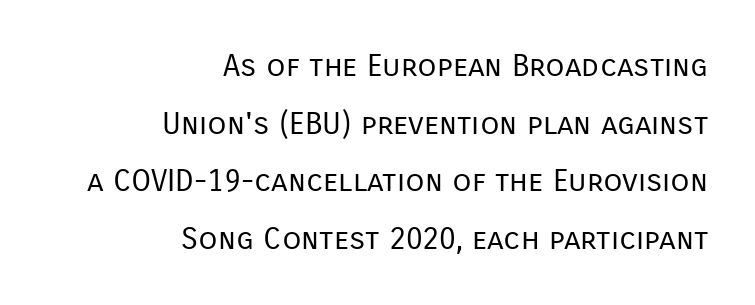
{"serif": "no", "italic": "no", "bold": "no", "weight": "regular", "width": "normal", "stroke_contrast": "low", "x_height": "medium", "monospaced": "no", "underline": "no", "align": "right", "line_spacing_ratio": 1.86, "letter_spacing": "normal", "letter_spacing_em": 0.0, "glyph_px": 31}
